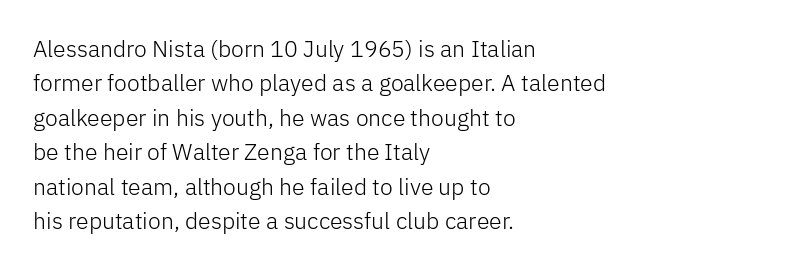
Q: Is the text bold? A: No.
Q: Is the text italic (slanted)? A: No, it is upright.
Q: Is the text underlined? A: No.
Q: How is the paragraph aligned? A: Left-aligned.
Q: Is the spacing between letters normal or unusually wide? A: Normal.
Q: Is the spacing between lines tight, normal or loose? A: Normal.
